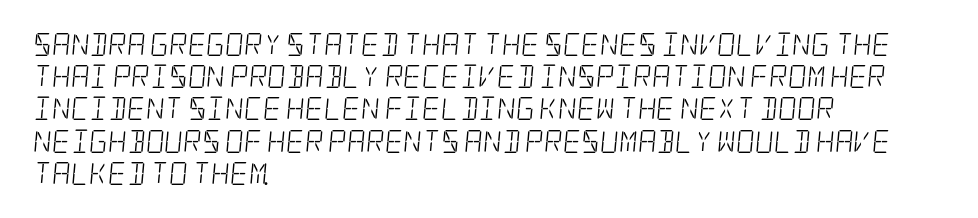
The image shows 23 px text type; set left-aligned, normal line spacing (1.4x), normal letter spacing, not underlined.
